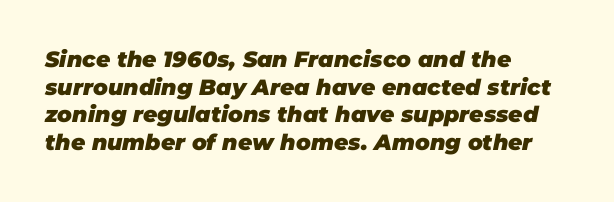
{"italic": "yes", "lean": "right", "slant_degrees": 11, "bold": "yes", "underline": "no", "align": "left", "line_spacing": "normal", "line_spacing_ratio": 1.26, "letter_spacing": "normal", "letter_spacing_em": 0.0, "glyph_px": 22}
